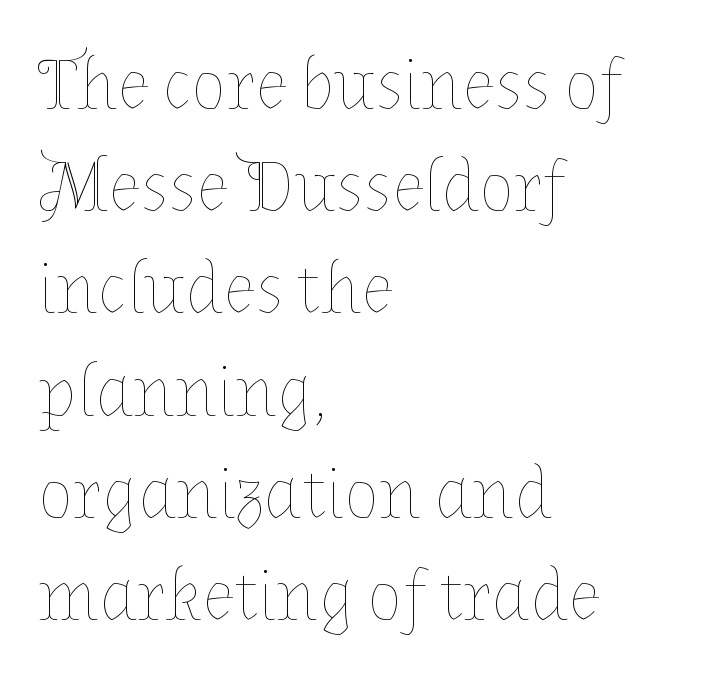
{"italic": "no", "bold": "no", "weight": "thin", "width": "normal", "stroke_contrast": "low", "x_height": "medium", "monospaced": "no", "underline": "no", "align": "left", "line_spacing": "normal", "line_spacing_ratio": 1.4, "letter_spacing": "normal", "letter_spacing_em": 0.0, "glyph_px": 73}
